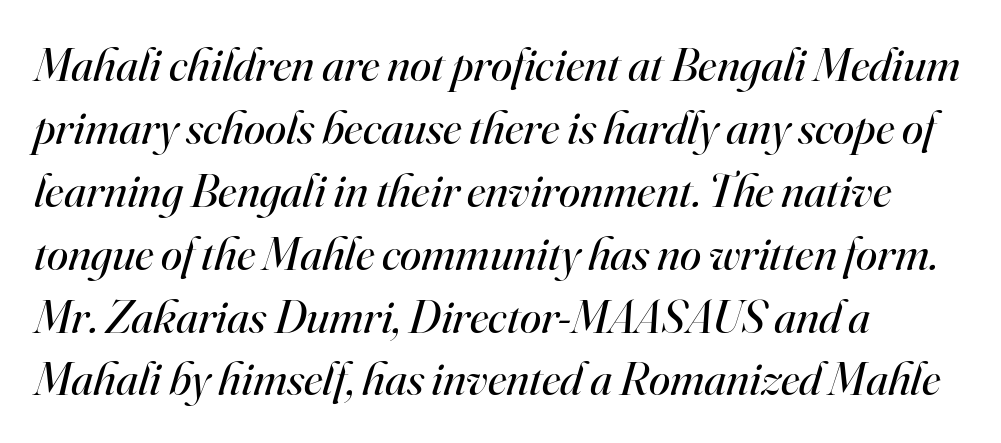
{"serif": "yes", "italic": "yes", "lean": "right", "slant_degrees": 16, "bold": "no", "weight": "regular", "width": "normal", "stroke_contrast": "high", "x_height": "small", "monospaced": "no", "underline": "no", "align": "left", "line_spacing": "normal", "line_spacing_ratio": 1.31, "letter_spacing": "normal", "letter_spacing_em": 0.0, "glyph_px": 48}
